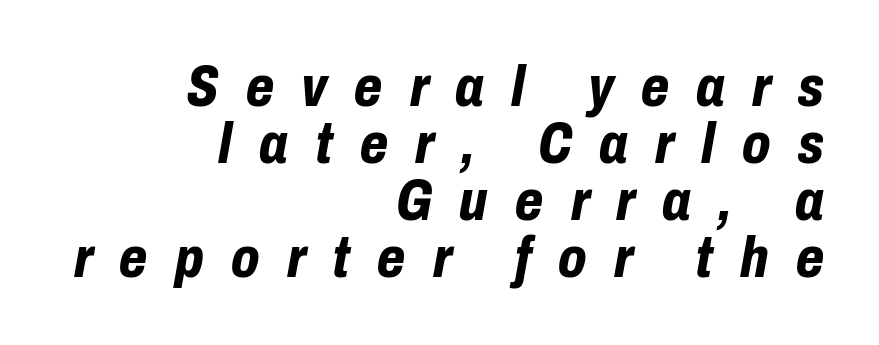
Q: Is the text bold? A: Yes.
Q: Is the text italic (slanted)? A: Yes, it leans right by about 10 degrees.
Q: Is the text underlined? A: No.
Q: How is the paragraph aligned? A: Right-aligned.
Q: Is the spacing between letters normal or unusually wide? A: Unusually wide.
Q: Is the spacing between lines tight, normal or loose? A: Tight.
Q: Width (condensed, normal, or wide)? A: Condensed.
Q: Stroke contrast? A: Low.
Q: x-height? A: Medium.
Q: Monospaced? A: No.
